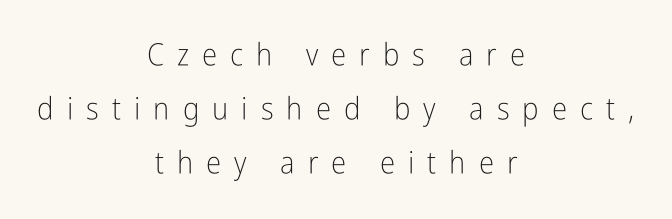
{"serif": "no", "italic": "no", "bold": "no", "weight": "light", "width": "condensed", "stroke_contrast": "low", "x_height": "medium", "monospaced": "no", "underline": "no", "align": "center", "line_spacing_ratio": 1.75, "letter_spacing": "wide", "letter_spacing_em": 0.42, "glyph_px": 31}
